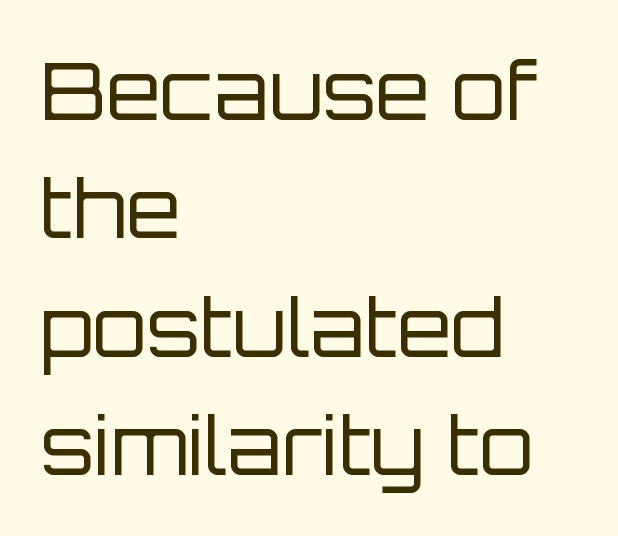
Nope, not italic — everything's standing straight. To sum up the face: it is a sans, with no serifs. Glyph-to-glyph distance matches everyday printed text. The rendering anchors every line to the left-hand side. Each letter keeps its own natural width here, so spacing adapts to shape. The designer left line spacing at the default.
